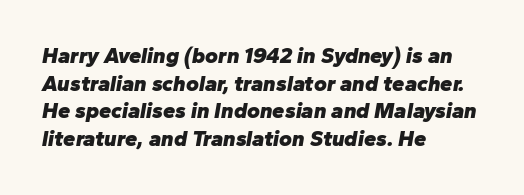
Does the weight exceed regular? Yes, all the way to bold. Regarding leading, the lines here are spaced in the standard way. Layout note: lines flush left. These lines were composed using italics. Glyph-to-glyph distance matches everyday printed text.
